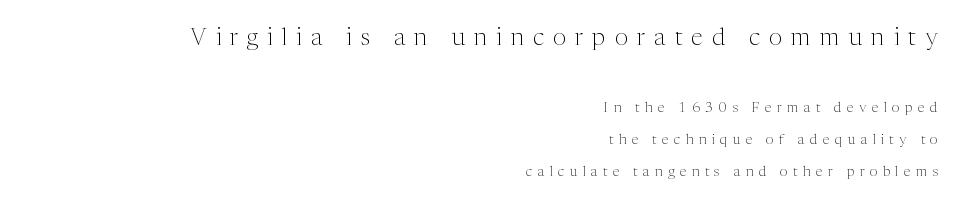
The image shows 24 px text type, upright; set right-aligned, loose line spacing (2.28x), unusually wide letter spacing (+0.38 em), not underlined; the first (top) block is 1.71x larger.
